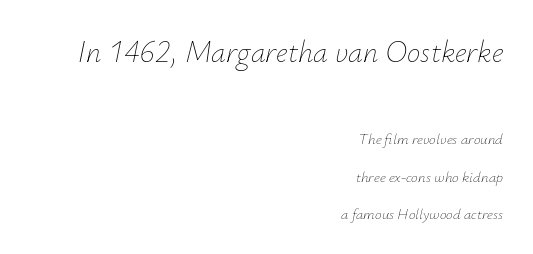
No chunkiness to these letters — they're not bold. This rendering uses right alignment, leaving the left contour irregular. Characters follow at the spacing the type designer built in. Quick note: italic.
